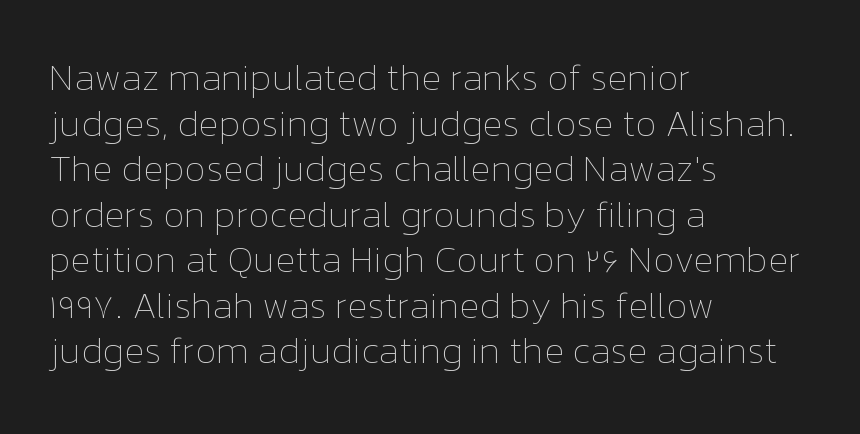
{"italic": "no", "bold": "no", "weight": "thin", "width": "normal", "stroke_contrast": "low", "x_height": "medium", "monospaced": "no", "underline": "no", "align": "left", "line_spacing_ratio": 1.23, "letter_spacing": "normal", "letter_spacing_em": 0.0, "glyph_px": 37}
